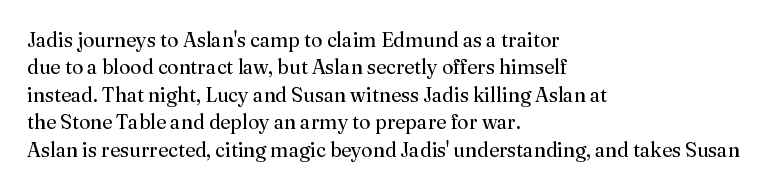
Caption: standard tracking, unaltered. Alignment: flush left. Line spacing here is normal. Weight: not bold — regular or lighter.
